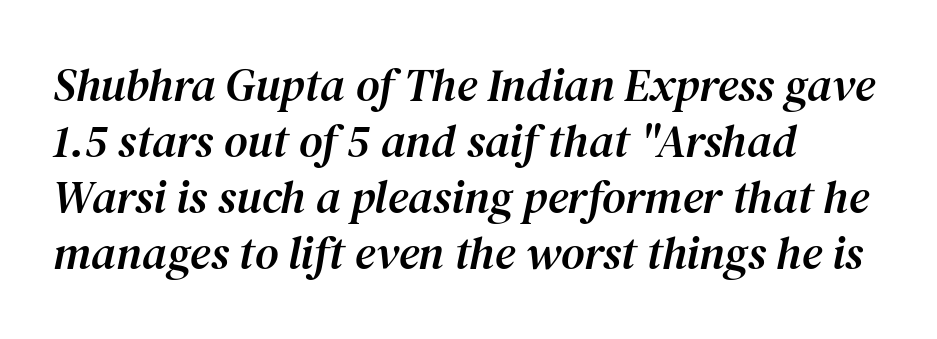
{"serif": "yes", "italic": "yes", "lean": "right", "slant_degrees": 12, "width": "normal", "stroke_contrast": "medium", "x_height": "medium", "monospaced": "no", "underline": "no", "align": "left", "line_spacing_ratio": 1.22, "letter_spacing": "normal", "letter_spacing_em": 0.0, "glyph_px": 46}
